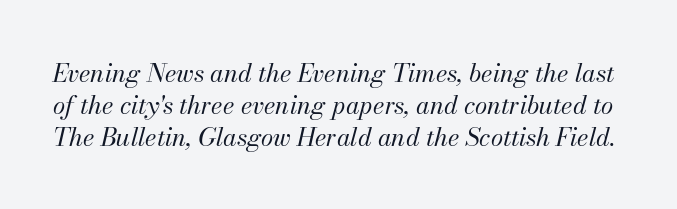
The image shows 25 px text type, italic (leaning right); set normal line spacing (1.28x), normal letter spacing, not underlined.
